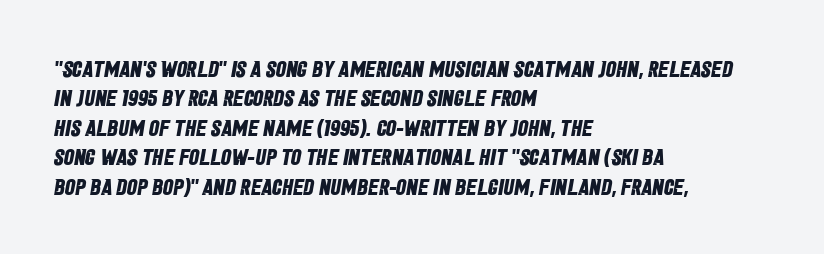
{"bold": "yes", "underline": "no", "align": "left", "line_spacing": "normal", "line_spacing_ratio": 1.28, "letter_spacing": "normal", "letter_spacing_em": 0.0, "glyph_px": 23}
